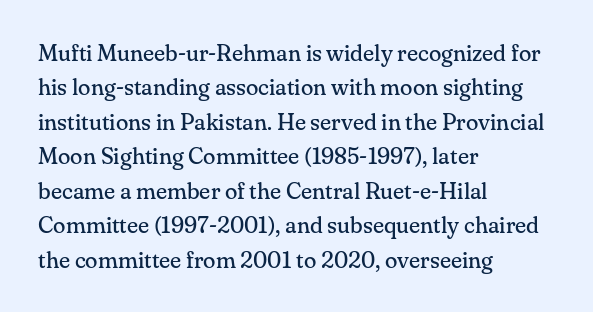
{"italic": "no", "bold": "no", "underline": "no", "align": "left", "line_spacing": "normal", "line_spacing_ratio": 1.5, "letter_spacing": "normal", "letter_spacing_em": 0.0, "glyph_px": 23}
